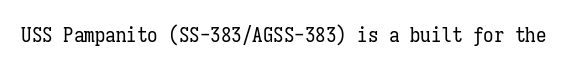
Q: Is the text bold? A: No.
Q: Is the text italic (slanted)? A: No, it is upright.
Q: Is the text underlined? A: No.
Q: Is the spacing between letters normal or unusually wide? A: Normal.
